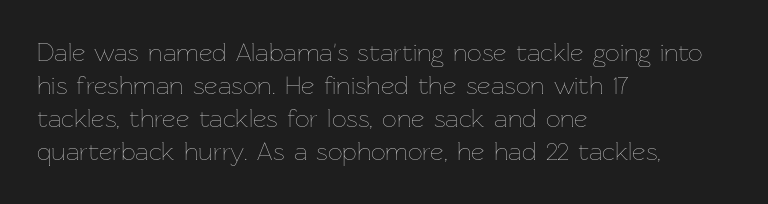
When letters stand straight like this, we call the style roman or upright. These lines sit exactly where default settings would place them. Students, note that the glyphs here touch the page at normal intervals. The passage shown is not bold in any degree. In CSS terms this would be text-align: left. Underlining? Definitely not there.
